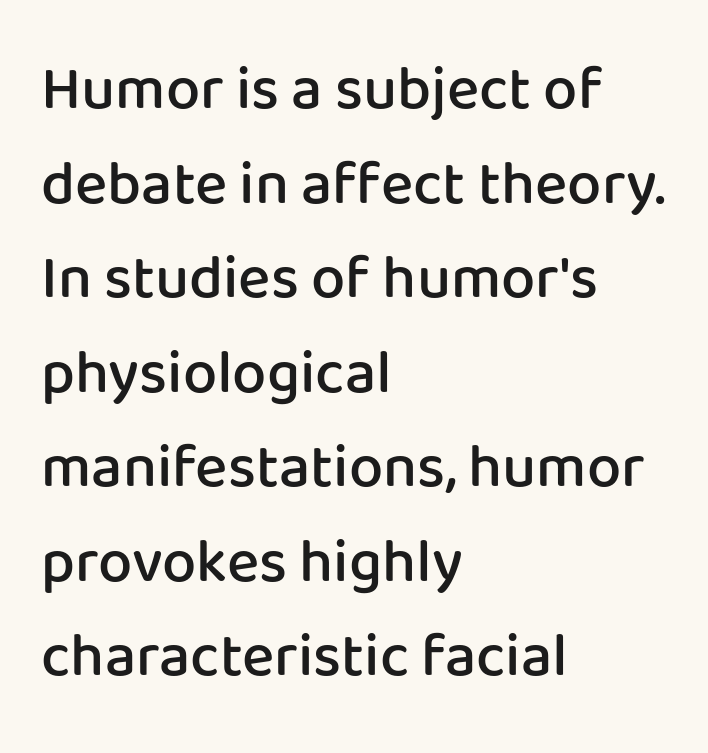
{"serif": "no", "italic": "no", "bold": "semi", "weight": "semibold", "width": "normal", "stroke_contrast": "low", "x_height": "medium", "monospaced": "no", "underline": "no", "align": "left", "line_spacing": "normal", "line_spacing_ratio": 1.55, "letter_spacing": "normal", "letter_spacing_em": 0.0, "glyph_px": 61}
